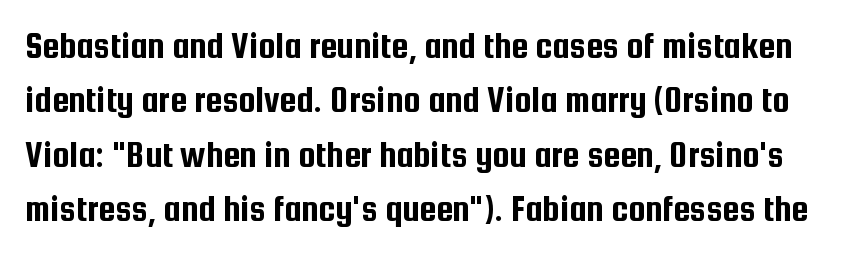
Spacing verdict: proportional, widths tailored to each character. Standard letterfit; no display-style spreading of the glyphs. A roman cut, with each character standing at attention. The leading is moderate, giving the passage an even texture. Any mark beneath the type? The region is blank. Regarding serifs, this sample does without them.
